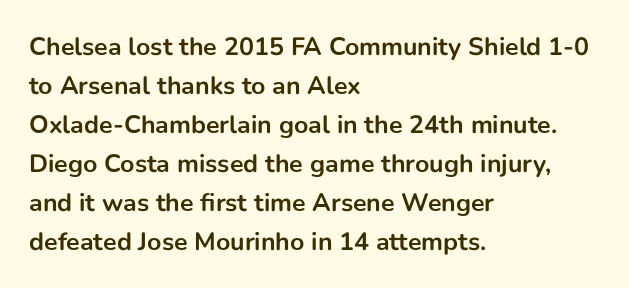
The image shows 25 px bold type, upright; set left-aligned, normal line spacing (1.56x), normal letter spacing, not underlined.
